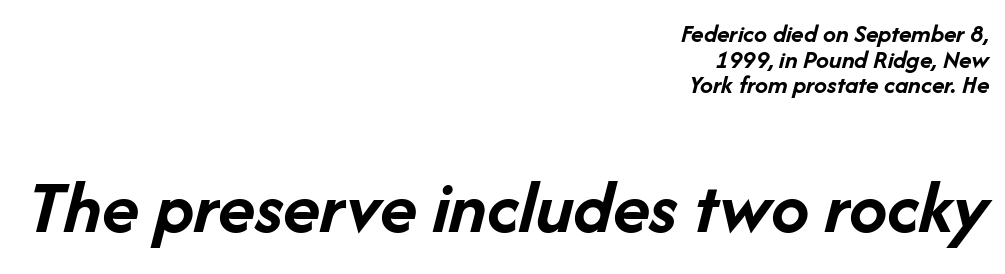
Q: Is the text bold? A: Yes.
Q: Is the text italic (slanted)? A: Yes, it leans right by about 14 degrees.
Q: Is the text underlined? A: No.
Q: How is the paragraph aligned? A: Right-aligned.
Q: Is the spacing between letters normal or unusually wide? A: Normal.
Q: Is the spacing between lines tight, normal or loose? A: Tight.
Q: Which block of text is set in a larger size, the first (top) or the second (bottom)? A: The second (bottom) one.
Q: Width (condensed, normal, or wide)? A: Normal.
Q: Stroke contrast? A: Low.
Q: x-height? A: Medium.
Q: Monospaced? A: No.
